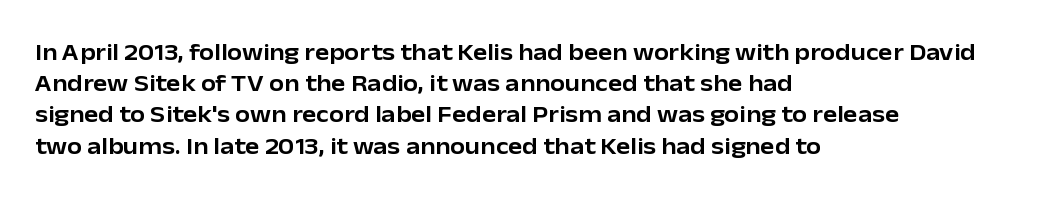
{"italic": "no", "underline": "no", "align": "left", "line_spacing": "normal", "line_spacing_ratio": 1.3, "letter_spacing": "normal", "letter_spacing_em": 0.0, "glyph_px": 24}
